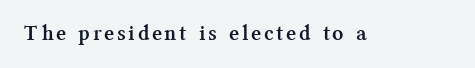
The image shows 22 px bold type, upright; set unusually wide letter spacing (+0.2 em), not underlined.
